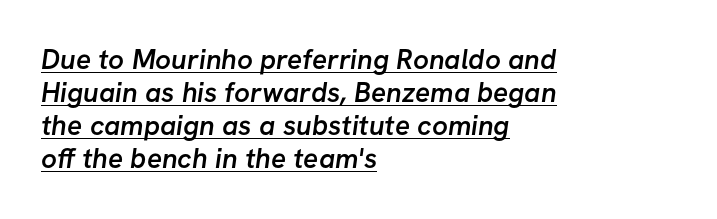
The image shows 28 px semibold sans-serif type; set left-aligned, line spacing 1.18x, normal letter spacing, underlined; low stroke contrast and a medium x-height.
